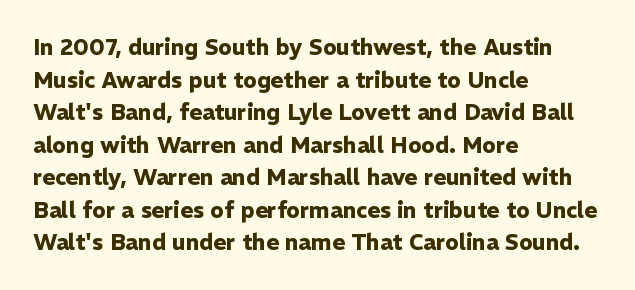
{"italic": "no", "bold": "yes", "underline": "no", "align": "left", "line_spacing": "normal", "line_spacing_ratio": 1.48, "letter_spacing": "normal", "letter_spacing_em": 0.0, "glyph_px": 22}
